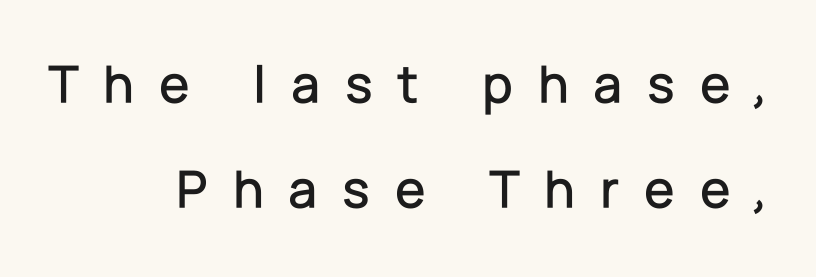
The image shows 55 px sans-serif type, upright; set right-aligned, loose line spacing (1.91x), unusually wide letter spacing (+0.45 em), not underlined; low stroke contrast and a medium x-height.
